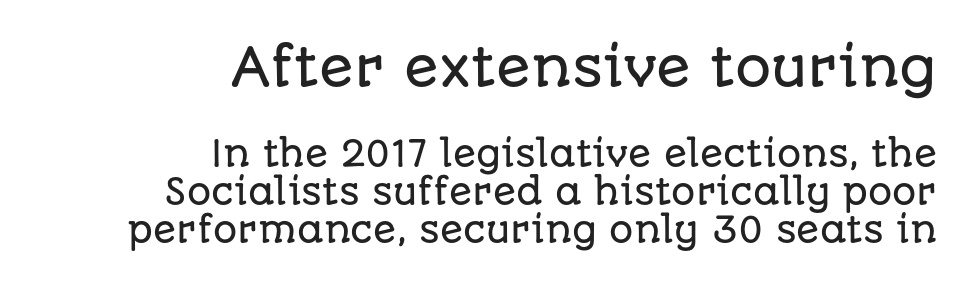
The image shows 51 px sans-serif type, upright; set right-aligned, tight line spacing (1.11x), normal letter spacing, not underlined; the first (top) block is 1.5x larger; low stroke contrast and a large x-height.
